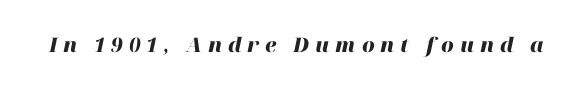
{"italic": "yes", "lean": "right", "slant_degrees": 12, "bold": "yes", "underline": "no", "letter_spacing": "wide", "letter_spacing_em": 0.29, "glyph_px": 20}
